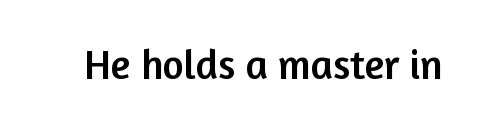
The image shows 41 px sans-serif type, upright; set normal letter spacing, not underlined; low stroke contrast and a medium x-height.
